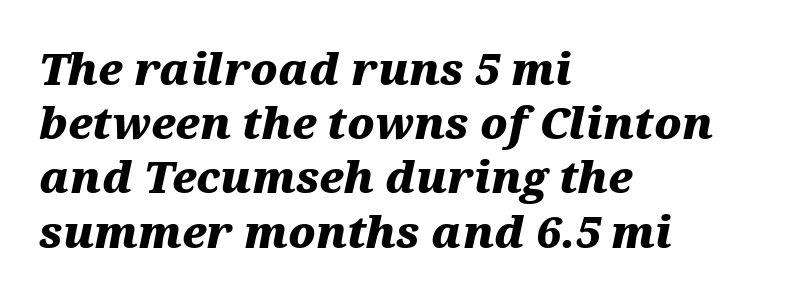
The image shows 43 px heavy, wide type, italic (leaning right); set left-aligned, normal line spacing (1.26x), normal letter spacing, not underlined; medium stroke contrast and a medium x-height.
